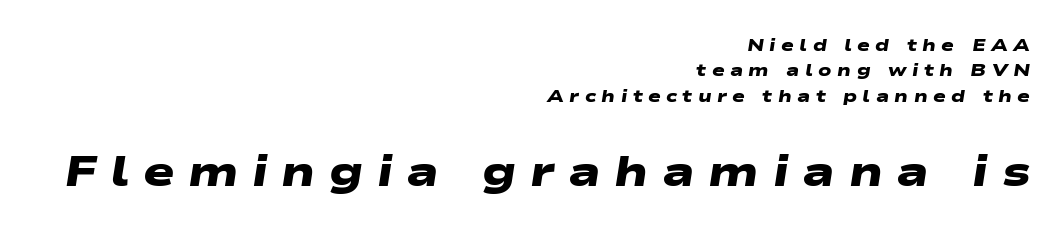
Q: Is the text bold? A: Yes.
Q: Is the typeface a serif or a sans-serif typeface? A: Sans-serif.
Q: Is the text underlined? A: No.
Q: How is the paragraph aligned? A: Right-aligned.
Q: Is the spacing between letters normal or unusually wide? A: Unusually wide.
Q: Is the spacing between lines tight, normal or loose? A: Normal.
Q: Which block of text is set in a larger size, the first (top) or the second (bottom)? A: The second (bottom) one.
Q: Width (condensed, normal, or wide)? A: Wide.
Q: Stroke contrast? A: Low.
Q: x-height? A: Medium.
Q: Monospaced? A: No.
